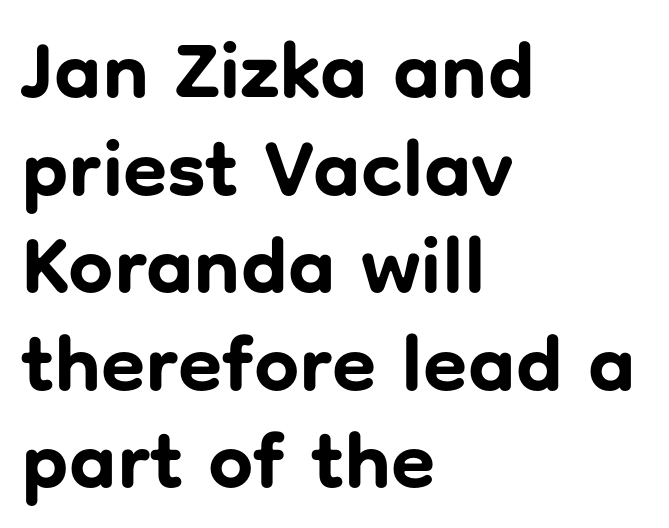
When letters stand straight like this, we call the style roman or upright. The characters look thick and weighty, a clear bold. The face used here is proportionally spaced, like ordinary book or web type. Caption: standard tracking, unaltered. Does the type have serifs? No, each stem ends abruptly.
